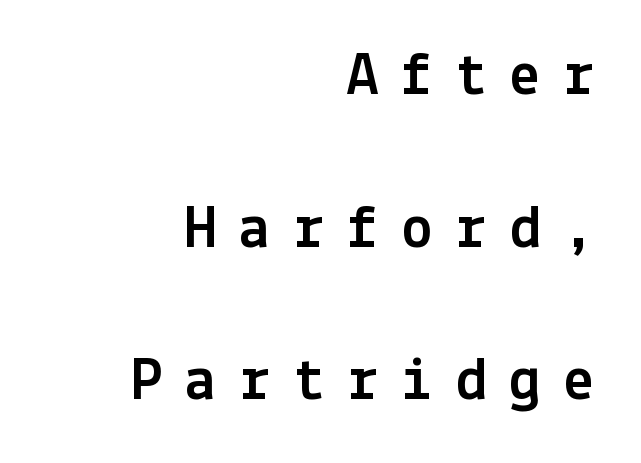
Q: Is the text italic (slanted)? A: No, it is upright.
Q: Is the typeface a serif or a sans-serif typeface? A: Sans-serif.
Q: Is the text underlined? A: No.
Q: How is the paragraph aligned? A: Right-aligned.
Q: Is the spacing between letters normal or unusually wide? A: Unusually wide.
Q: Is the spacing between lines tight, normal or loose? A: Loose.
Q: Width (condensed, normal, or wide)? A: Normal.
Q: x-height? A: Medium.
